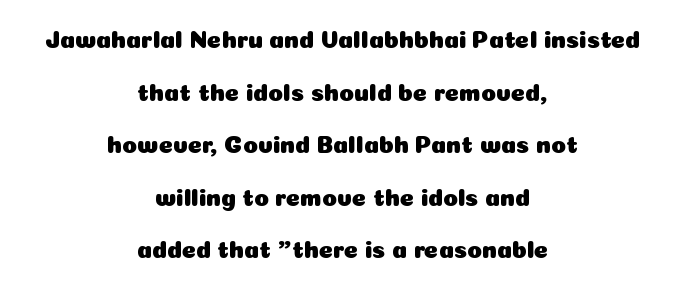
{"italic": "no", "underline": "no", "align": "center", "line_spacing": "loose", "line_spacing_ratio": 2.19, "letter_spacing": "normal", "letter_spacing_em": 0.0, "glyph_px": 24}
